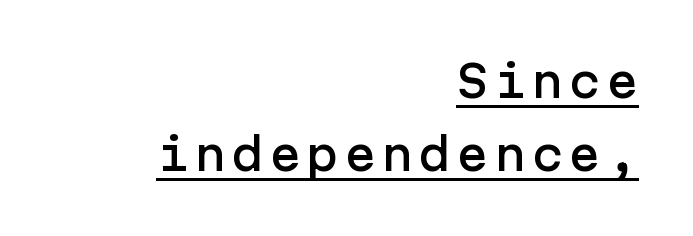
This rendering features underlined lettering. The type sits square on the baseline with zero lean. This rendering uses right alignment, leaving the left contour irregular. What kind of face is this? One without serifs — a sans. In terms of leading, this rendering sits right in the middle.
